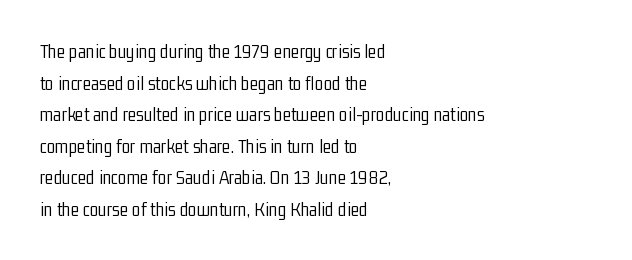
Q: Is the text bold? A: No.
Q: Is the text italic (slanted)? A: No, it is upright.
Q: Is the text underlined? A: No.
Q: How is the paragraph aligned? A: Left-aligned.
Q: Is the spacing between letters normal or unusually wide? A: Normal.
Q: Is the spacing between lines tight, normal or loose? A: Normal.
